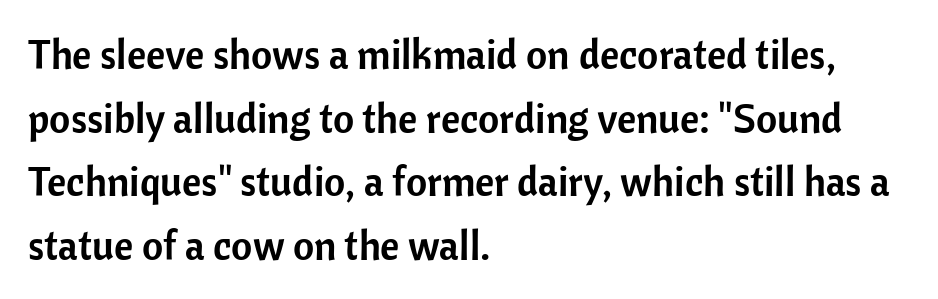
No word sits above an underline. One-word summary of the alignment: left. The gaps between neighbouring characters are ordinary and unremarkable. Horizontal bands of white between lines are of average thickness. The text was rendered using a sans face with plain stroke endings.
